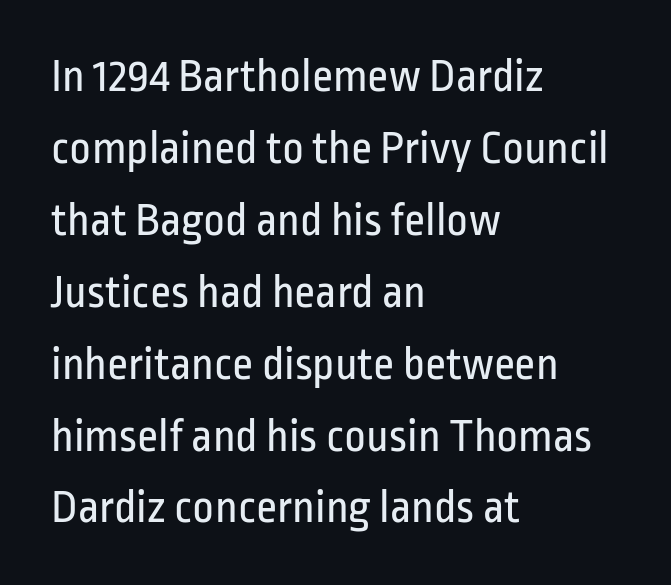
The image shows 47 px regular-weight, condensed sans-serif type, upright; set left-aligned, normal line spacing (1.53x), normal letter spacing, not underlined; low stroke contrast and a medium x-height.
